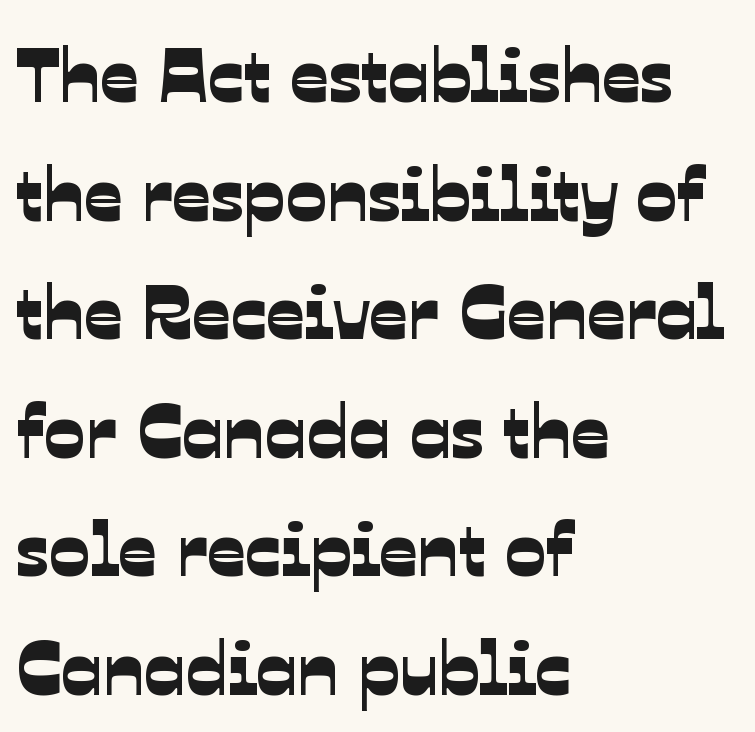
The image shows 76 px sans-serif type; set left-aligned, normal line spacing (1.56x), normal letter spacing, not underlined; low stroke contrast and a medium x-height.
